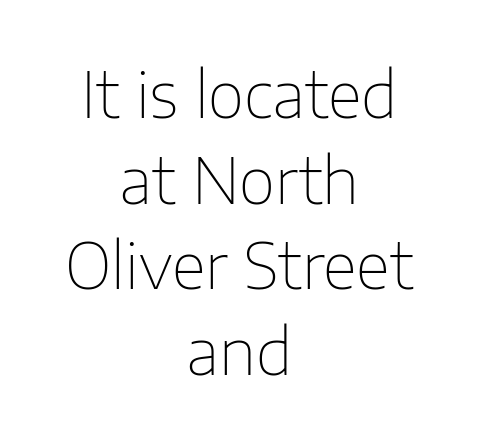
The image shows 63 px thin sans-serif type, upright; set centered, normal line spacing (1.36x), normal letter spacing, not underlined; low stroke contrast and a medium x-height.
